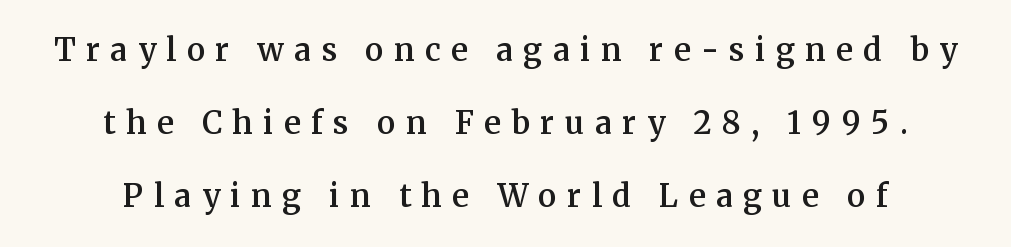
The image shows 31 px semibold serif type, upright; set centered, loose line spacing (2.36x), unusually wide letter spacing (+0.34 em), not underlined; medium stroke contrast and a medium x-height.
